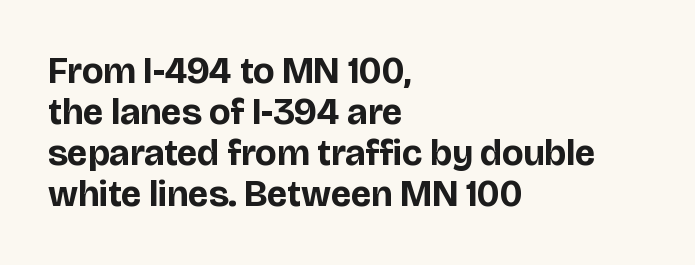
{"serif": "no", "italic": "no", "bold": "yes", "weight": "bold", "width": "normal", "stroke_contrast": "low", "x_height": "large", "monospaced": "no", "underline": "no", "align": "left", "line_spacing": "tight", "line_spacing_ratio": 1.11, "letter_spacing": "normal", "letter_spacing_em": 0.0, "glyph_px": 37}
